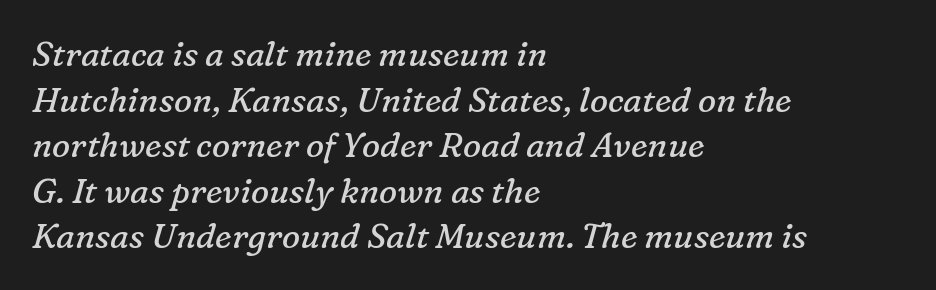
Q: Is the text bold? A: No.
Q: Is the text italic (slanted)? A: Yes, it leans right by about 16 degrees.
Q: Is the typeface a serif or a sans-serif typeface? A: Serif.
Q: Is the text underlined? A: No.
Q: How is the paragraph aligned? A: Left-aligned.
Q: Is the spacing between letters normal or unusually wide? A: Normal.
Q: Is the spacing between lines tight, normal or loose? A: Normal.
Q: Width (condensed, normal, or wide)? A: Normal.
Q: Stroke contrast? A: Low.
Q: x-height? A: Medium.
Q: Monospaced? A: No.
